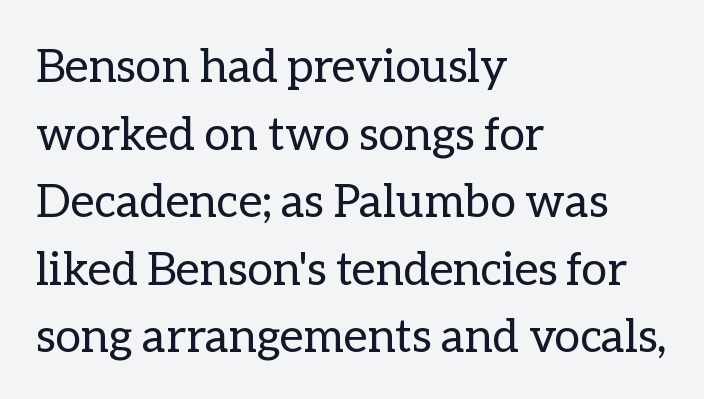
{"italic": "no", "bold": "no", "weight": "regular", "width": "normal", "stroke_contrast": "low", "x_height": "medium", "monospaced": "no", "underline": "no", "align": "left", "line_spacing": "normal", "line_spacing_ratio": 1.47, "letter_spacing": "normal", "letter_spacing_em": 0.0, "glyph_px": 46}
